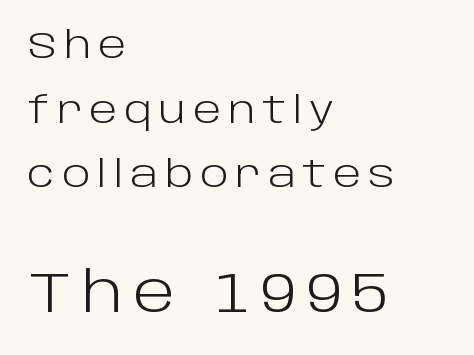
The baseline area is clear. Line starts are locked; line ends wander. The face used here is proportionally spaced, like ordinary book or web type. Regarding serifs, this sample does without them.
